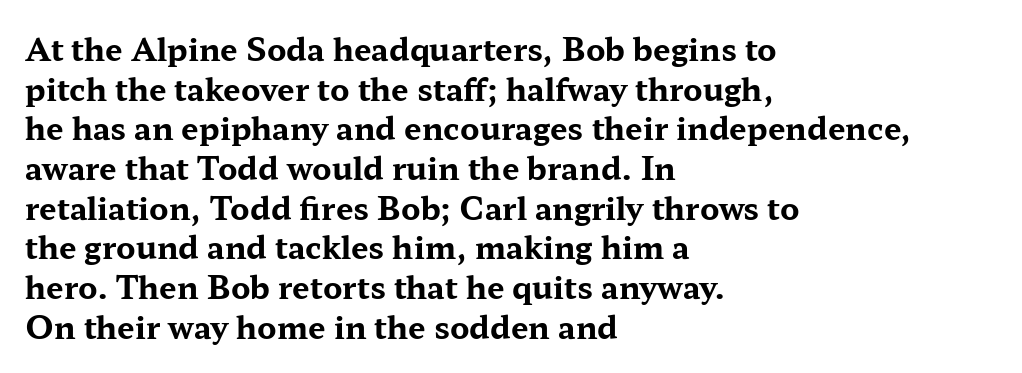
Q: Is the text bold? A: Yes.
Q: Is the text italic (slanted)? A: No, it is upright.
Q: Is the typeface a serif or a sans-serif typeface? A: Serif.
Q: Is the text underlined? A: No.
Q: How is the paragraph aligned? A: Left-aligned.
Q: Is the spacing between letters normal or unusually wide? A: Normal.
Q: Is the spacing between lines tight, normal or loose? A: Normal.
Q: Width (condensed, normal, or wide)? A: Wide.
Q: Stroke contrast? A: Medium.
Q: x-height? A: Medium.
Q: Monospaced? A: No.
